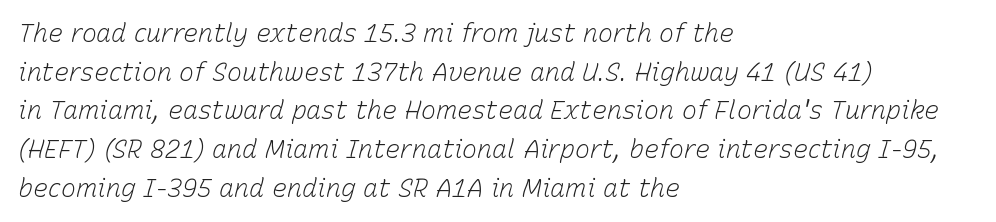
Looking at the ascenders, they clearly lean. A normal amount of white space separates one row of letters from the next. The font sits on the lighter half of the weight spectrum, regular included. Nobody drew a line under any word here.
